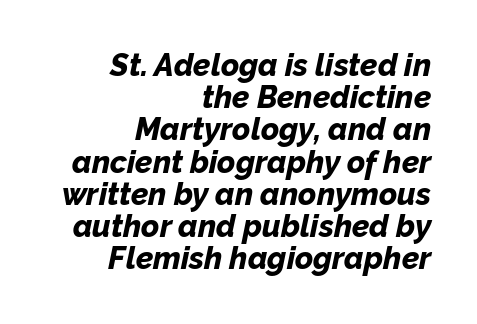
The image shows 31 px bold type, italic (leaning right); set right-aligned, tight line spacing (1.04x), normal letter spacing, not underlined; low stroke contrast and a medium x-height.
